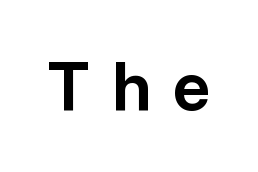
Q: Is the text bold? A: Yes.
Q: Is the text italic (slanted)? A: No, it is upright.
Q: Is the typeface a serif or a sans-serif typeface? A: Sans-serif.
Q: Is the text underlined? A: No.
Q: Is the spacing between letters normal or unusually wide? A: Unusually wide.
Q: Width (condensed, normal, or wide)? A: Normal.
Q: Stroke contrast? A: Low.
Q: x-height? A: Medium.
Q: Monospaced? A: No.
